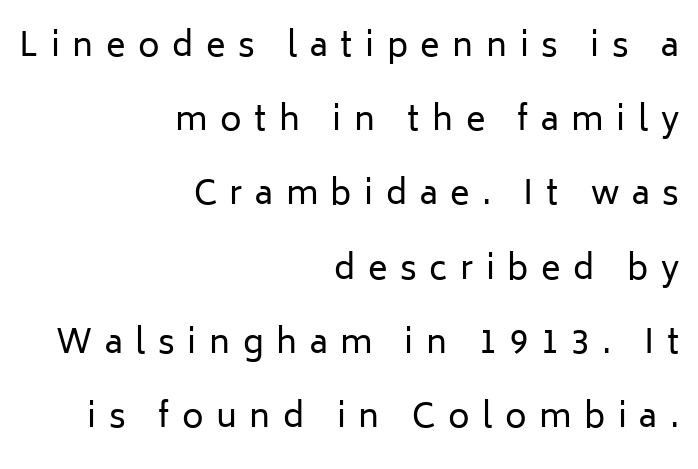
Q: Is the text bold? A: No.
Q: Is the text italic (slanted)? A: No, it is upright.
Q: Is the typeface a serif or a sans-serif typeface? A: Sans-serif.
Q: Is the text underlined? A: No.
Q: How is the paragraph aligned? A: Right-aligned.
Q: Is the spacing between letters normal or unusually wide? A: Unusually wide.
Q: Is the spacing between lines tight, normal or loose? A: Loose.
Q: Width (condensed, normal, or wide)? A: Normal.
Q: Stroke contrast? A: Low.
Q: x-height? A: Medium.
Q: Monospaced? A: No.
